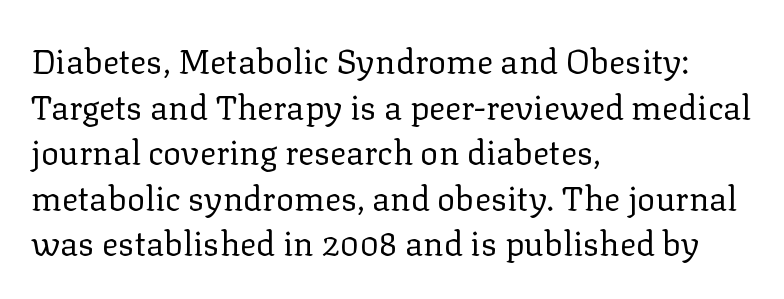
This sample is left-justified, so line endings fall wherever the words run out. Quick note: underline off. The face looks like a standard text weight, possibly lighter. The type sits square on the baseline with zero lean. Summary of vertical rhythm: regular, with standard interline spacing.
